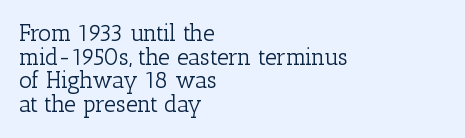
{"italic": "no", "bold": "no", "underline": "no", "align": "left", "line_spacing": "tight", "line_spacing_ratio": 1.03, "letter_spacing": "normal", "letter_spacing_em": 0.0, "glyph_px": 23}
